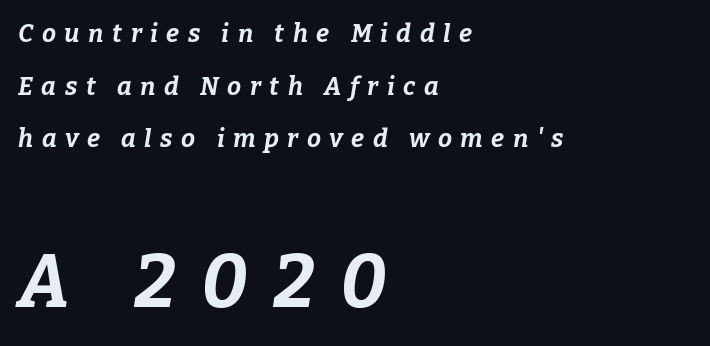
{"italic": "yes", "lean": "right", "slant_degrees": 9, "bold": "yes", "weight": "bold", "width": "normal", "stroke_contrast": "low", "x_height": "medium", "monospaced": "no", "underline": "no", "align": "left", "line_spacing": "loose", "line_spacing_ratio": 2.11, "letter_spacing": "wide", "letter_spacing_em": 0.34, "larger_block": "second", "size_ratio": 3.0, "glyph_px": 75}
